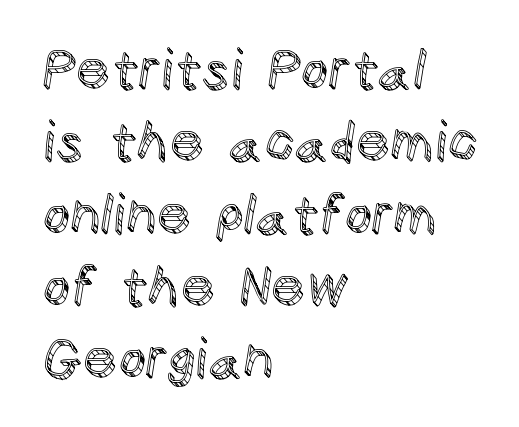
The image shows 54 px text type; set left-aligned, normal line spacing (1.34x), normal letter spacing, not underlined; a large x-height.
